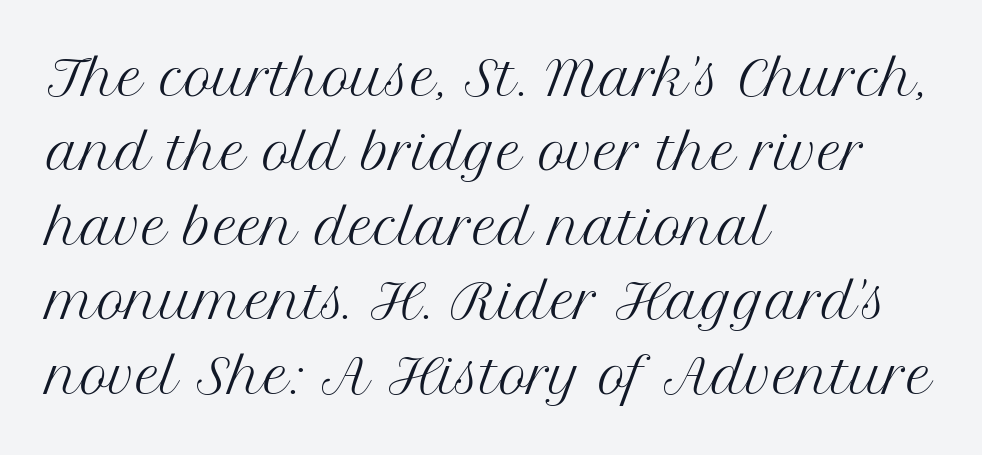
Q: Is the text bold? A: No.
Q: Is the text italic (slanted)? A: Yes.
Q: Is the text underlined? A: No.
Q: How is the paragraph aligned? A: Left-aligned.
Q: Is the spacing between letters normal or unusually wide? A: Normal.
Q: Is the spacing between lines tight, normal or loose? A: Normal.
Q: Width (condensed, normal, or wide)? A: Normal.
Q: Stroke contrast? A: Medium.
Q: x-height? A: Medium.
Q: Monospaced? A: No.
